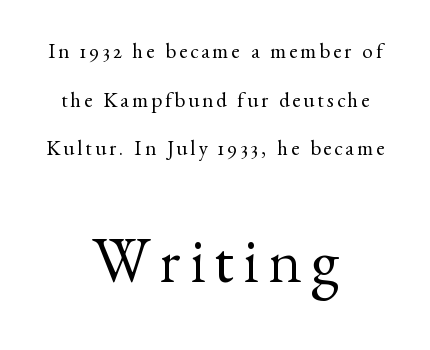
The image shows 64 px regular-weight serif type, upright; set centered, loose line spacing (2.31x), not underlined; the second (bottom) block is 3.05x larger; medium stroke contrast and a small x-height.
